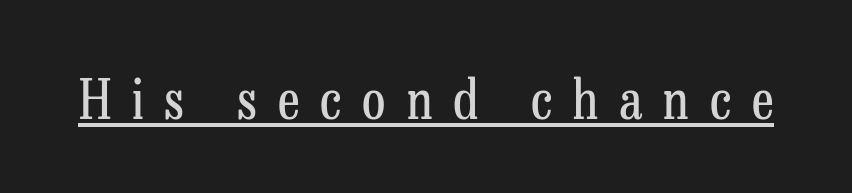
{"serif": "yes", "italic": "no", "bold": "no", "weight": "regular", "width": "condensed", "stroke_contrast": "low", "x_height": "medium", "monospaced": "no", "underline": "yes", "letter_spacing": "wide", "letter_spacing_em": 0.39, "glyph_px": 54}
